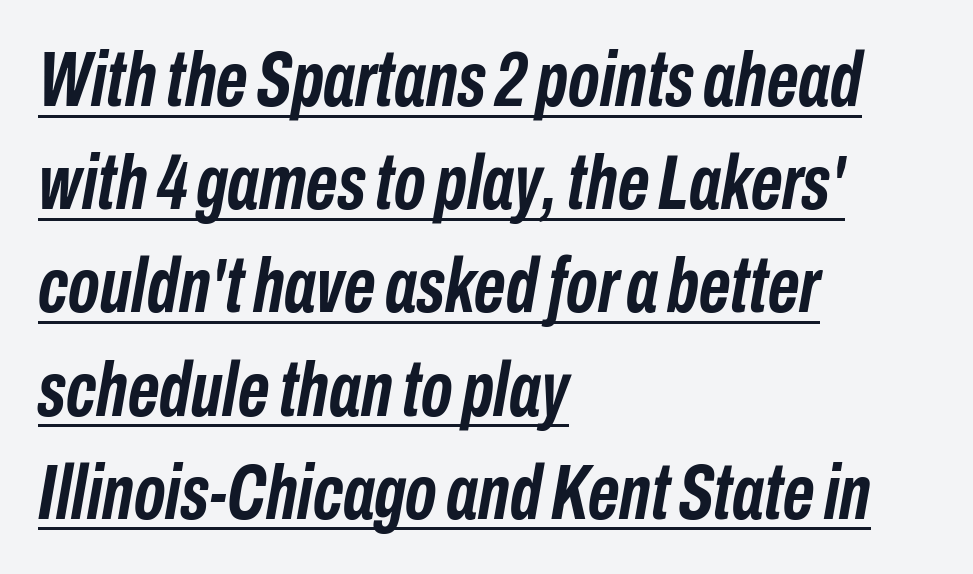
Q: Is the text bold? A: Yes.
Q: Is the text italic (slanted)? A: Yes, it leans right by about 10 degrees.
Q: Is the text underlined? A: Yes.
Q: How is the paragraph aligned? A: Left-aligned.
Q: Is the spacing between letters normal or unusually wide? A: Normal.
Q: Is the spacing between lines tight, normal or loose? A: Normal.
Q: Width (condensed, normal, or wide)? A: Condensed.
Q: Stroke contrast? A: Low.
Q: x-height? A: Medium.
Q: Monospaced? A: No.
